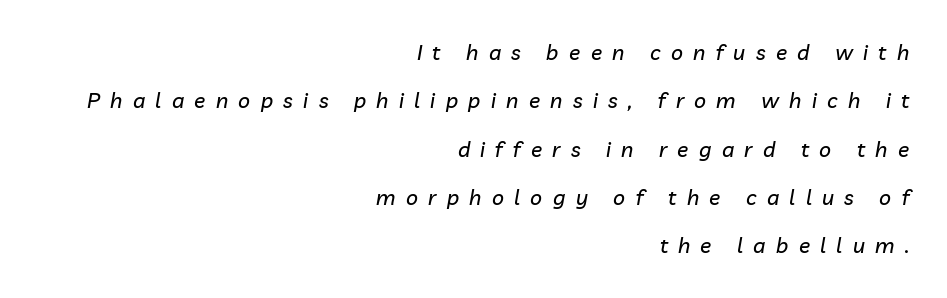
The image shows 21 px text type, italic (leaning right); set right-aligned, loose line spacing (2.3x), unusually wide letter spacing (+0.49 em), not underlined.
